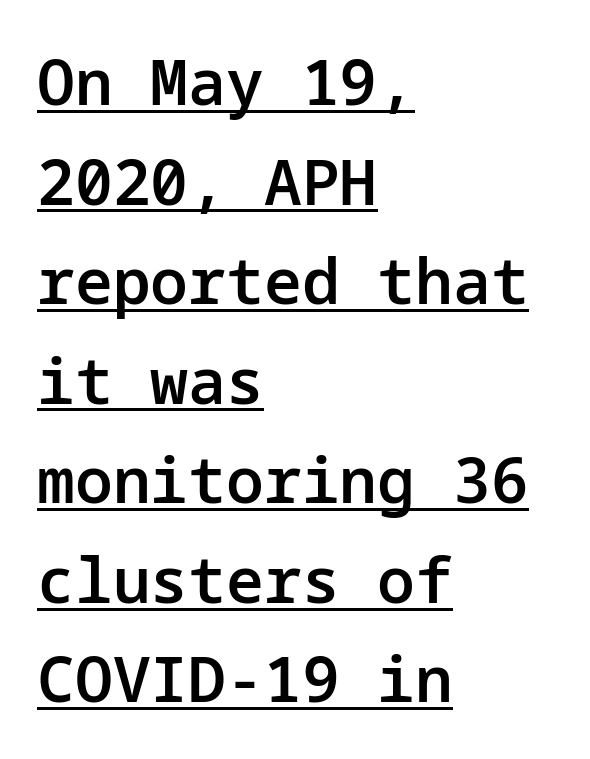
Q: Is the text bold? A: Semi-bold.
Q: Is the text italic (slanted)? A: No, it is upright.
Q: Is the typeface a serif or a sans-serif typeface? A: Sans-serif.
Q: Is the text underlined? A: Yes.
Q: How is the paragraph aligned? A: Left-aligned.
Q: Is the spacing between letters normal or unusually wide? A: Normal.
Q: Is the spacing between lines tight, normal or loose? A: Normal.
Q: Width (condensed, normal, or wide)? A: Normal.
Q: Stroke contrast? A: Low.
Q: x-height? A: Medium.
